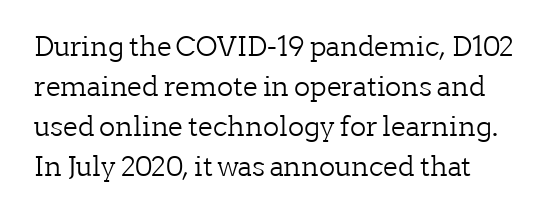
Q: Is the text bold? A: No.
Q: Is the text italic (slanted)? A: No, it is upright.
Q: Is the text underlined? A: No.
Q: How is the paragraph aligned? A: Left-aligned.
Q: Is the spacing between letters normal or unusually wide? A: Normal.
Q: Is the spacing between lines tight, normal or loose? A: Normal.
